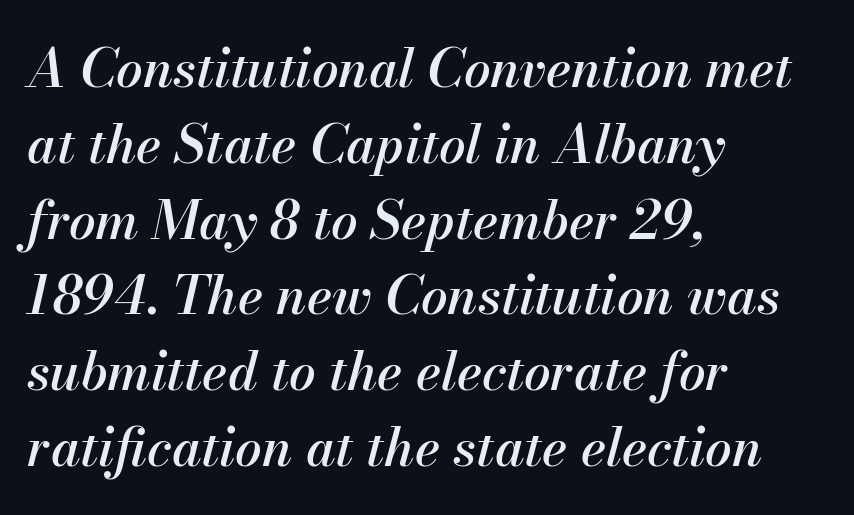
Each letter keeps its own natural width here, so spacing adapts to shape. These lines keep a tight, regular rhythm from letter to letter. Slant detected: the letters are inclined. Horizontally, the lines are justified to the leading edge only. The lines sit at an ordinary, default distance from one another. Honestly, there is no underline to notice here at all.
